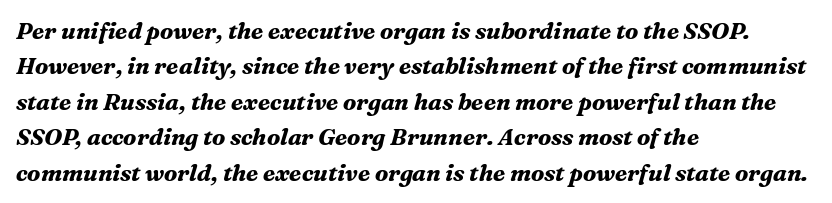
In CSS terms this would be text-align: left. Honestly, the row spacing looks completely unremarkable. Tracking here is standard; glyphs follow each other at the usual distance. The strokes are fattened all the way to bold. Italic: yes, the glyphs are oblique.
